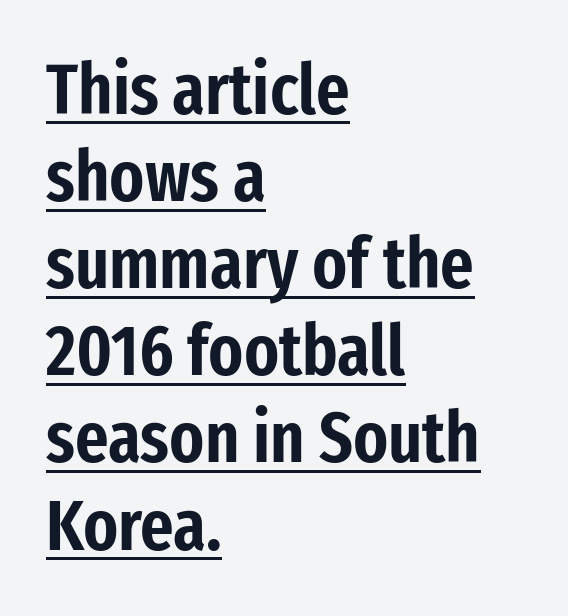
Unlike a traditional serif, this face leaves its strokes unadorned. These characters rest on top of a visible drawn line. Inter-character spacing is left at the font's built-in metrics. The rendering uses natural spacing where letterforms have individual widths. No italicization has been applied; the sample stays upright. In CSS terms this would be text-align: left.
